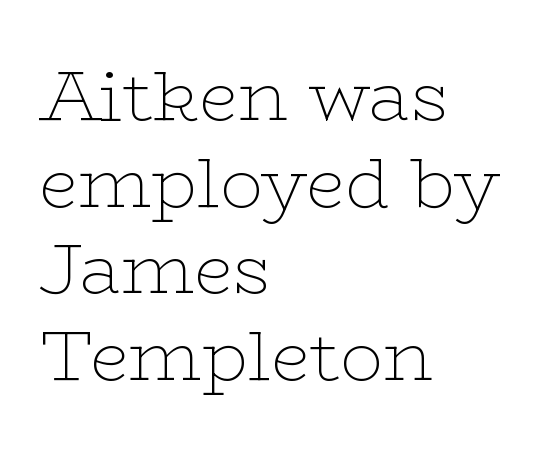
Q: Is the text bold? A: No.
Q: Is the text italic (slanted)? A: No, it is upright.
Q: Is the typeface a serif or a sans-serif typeface? A: Serif.
Q: Is the text underlined? A: No.
Q: How is the paragraph aligned? A: Left-aligned.
Q: Is the spacing between letters normal or unusually wide? A: Normal.
Q: Width (condensed, normal, or wide)? A: Wide.
Q: Stroke contrast? A: Low.
Q: x-height? A: Medium.
Q: Monospaced? A: No.
